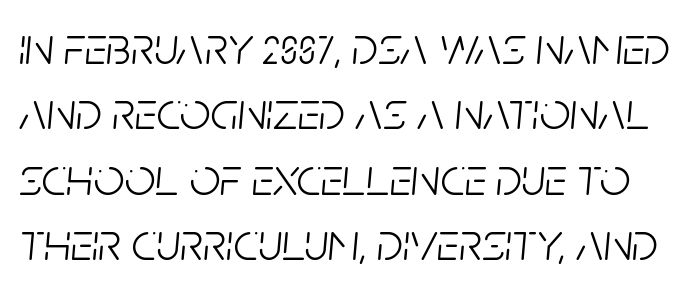
Q: Is the text bold? A: No.
Q: Is the text italic (slanted)? A: Yes, it leans right by about 5 degrees.
Q: Is the text underlined? A: No.
Q: Is the spacing between letters normal or unusually wide? A: Normal.
Q: Width (condensed, normal, or wide)? A: Condensed.
Q: Stroke contrast? A: Low.
Q: x-height? A: Large.
Q: Monospaced? A: No.
